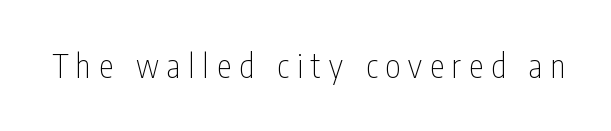
The image shows 32 px thin, condensed sans-serif type, upright; set unusually wide letter spacing (+0.26 em), not underlined; low stroke contrast and a medium x-height.
